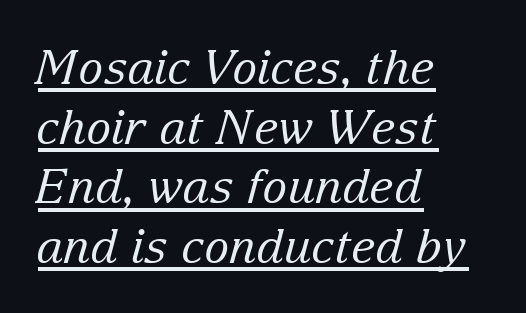
Q: Is the text bold? A: No.
Q: Is the text italic (slanted)? A: Yes, it leans right by about 15 degrees.
Q: Is the typeface a serif or a sans-serif typeface? A: Serif.
Q: Is the text underlined? A: Yes.
Q: How is the paragraph aligned? A: Left-aligned.
Q: Is the spacing between letters normal or unusually wide? A: Normal.
Q: Is the spacing between lines tight, normal or loose? A: Normal.
Q: Width (condensed, normal, or wide)? A: Normal.
Q: Stroke contrast? A: Low.
Q: x-height? A: Medium.
Q: Monospaced? A: No.
